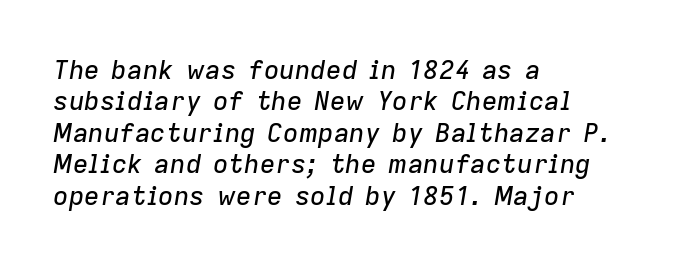
Q: Is the text italic (slanted)? A: Yes, it leans right by about 9 degrees.
Q: Is the text underlined? A: No.
Q: How is the paragraph aligned? A: Left-aligned.
Q: Is the spacing between letters normal or unusually wide? A: Normal.
